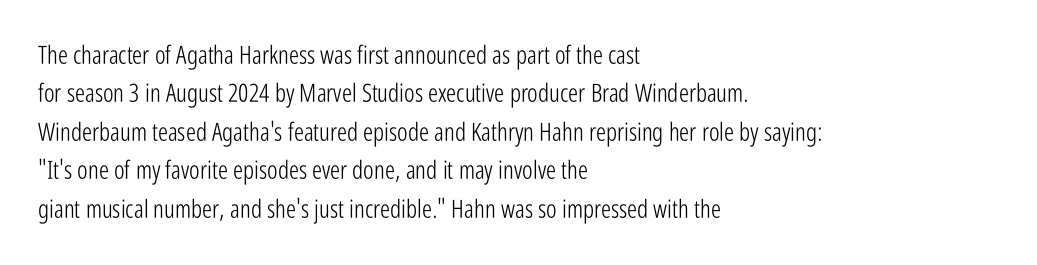
Q: Is the text bold? A: No.
Q: Is the text italic (slanted)? A: No, it is upright.
Q: Is the text underlined? A: No.
Q: How is the paragraph aligned? A: Left-aligned.
Q: Is the spacing between letters normal or unusually wide? A: Normal.
Q: Is the spacing between lines tight, normal or loose? A: Normal.
